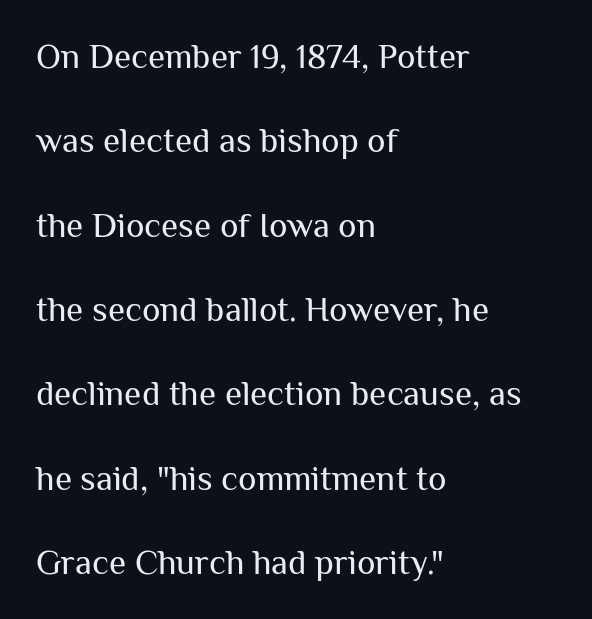
Q: Is the text bold? A: No.
Q: Is the text italic (slanted)? A: No, it is upright.
Q: Is the typeface a serif or a sans-serif typeface? A: Sans-serif.
Q: Is the text underlined? A: No.
Q: How is the paragraph aligned? A: Left-aligned.
Q: Is the spacing between letters normal or unusually wide? A: Normal.
Q: Is the spacing between lines tight, normal or loose? A: Loose.
Q: Width (condensed, normal, or wide)? A: Normal.
Q: Stroke contrast? A: Medium.
Q: x-height? A: Medium.
Q: Monospaced? A: No.
